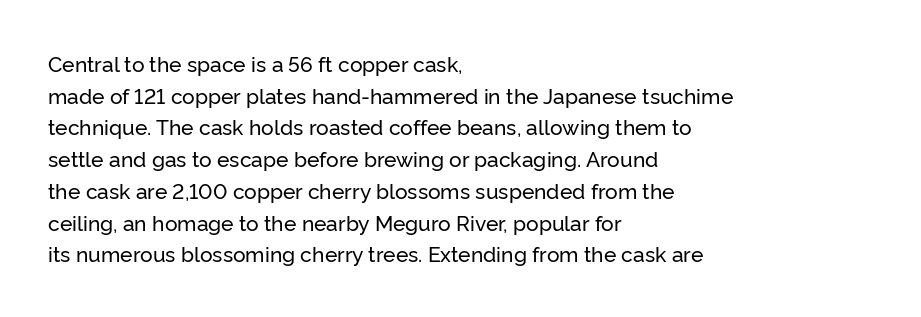
Has an underline been added? It has not. Do the letters lean? They stand straight. Notice how descenders clear the ascenders below comfortably — that's standard leading. The line texture is even and compact thanks to regular tracking.
